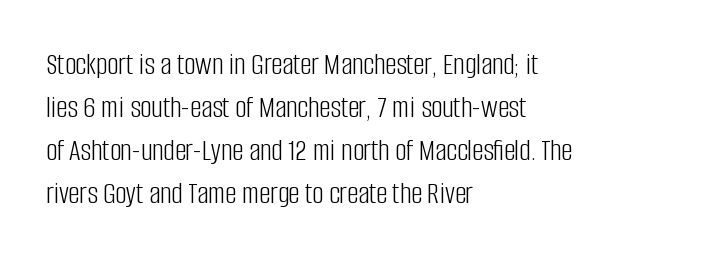
The lines sit at an ordinary, default distance from one another. Proportional: the letters do not fall into vertical columns. The type family on display is of the sans-serif kind. No letter is thick-stroked: the sample isn't bold. Descender tails drop into unmarked territory. The paragraph has a hard left edge and a soft right edge.
